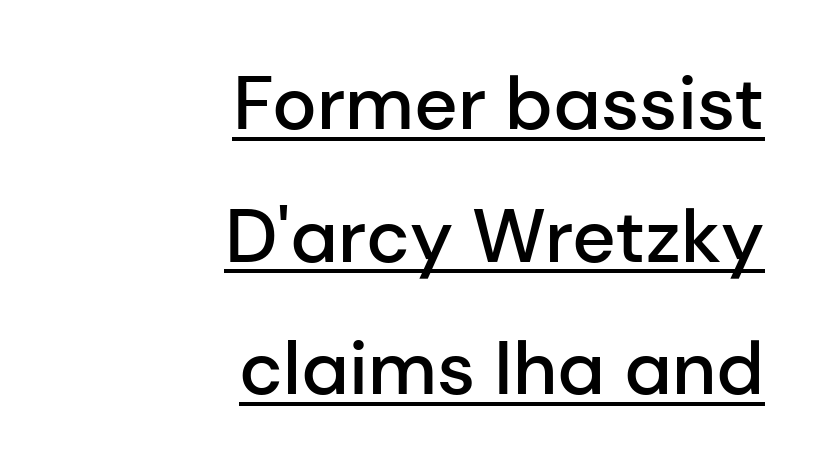
Q: Is the text bold? A: Semi-bold.
Q: Is the text italic (slanted)? A: No, it is upright.
Q: Is the typeface a serif or a sans-serif typeface? A: Sans-serif.
Q: Is the text underlined? A: Yes.
Q: How is the paragraph aligned? A: Right-aligned.
Q: Is the spacing between letters normal or unusually wide? A: Normal.
Q: Width (condensed, normal, or wide)? A: Normal.
Q: Stroke contrast? A: Low.
Q: x-height? A: Medium.
Q: Monospaced? A: No.
